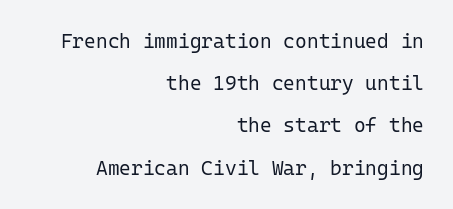
Q: Is the text bold? A: No.
Q: Is the text italic (slanted)? A: No, it is upright.
Q: Is the text underlined? A: No.
Q: How is the paragraph aligned? A: Right-aligned.
Q: Is the spacing between letters normal or unusually wide? A: Normal.
Q: Is the spacing between lines tight, normal or loose? A: Loose.
